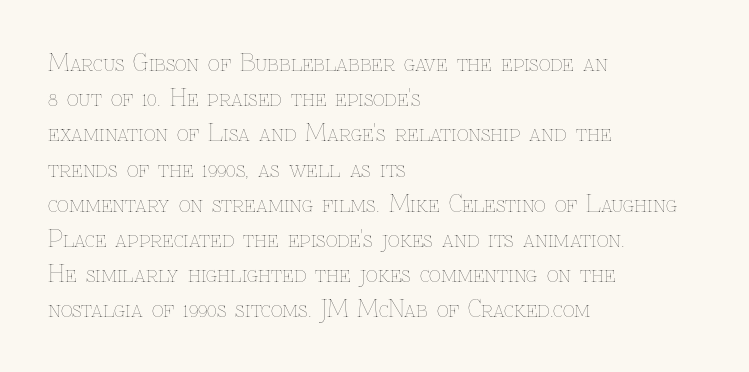
A typesetter would call this leading conventional body-copy spacing. Casual observation: everything's shoved over to the left. Counters stay open thanks to moderate or lighter strokes. The lettering stays uniformly vertical, giving the passage a roman look. No extra tracking has been applied to these lines. The gap between lines stays unmarked.
